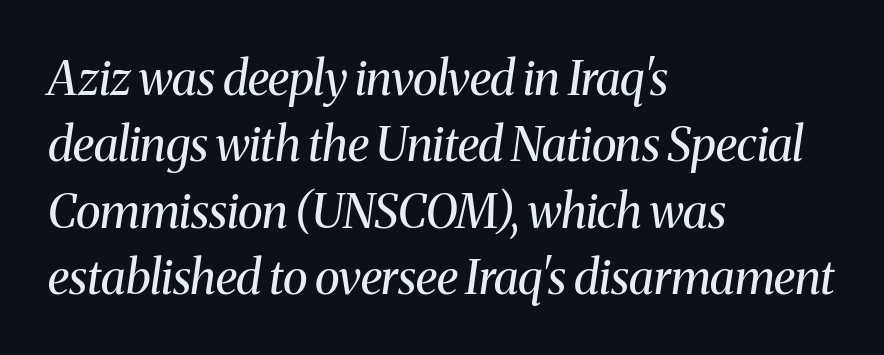
To sum up the face: it has serifs. This sample has the flowing, uneven cadence of proportional lettering. Inter-character spacing is left at the font's built-in metrics. The passage shown stacks its lines at a standard gap. A bare baseline throughout the passage.
